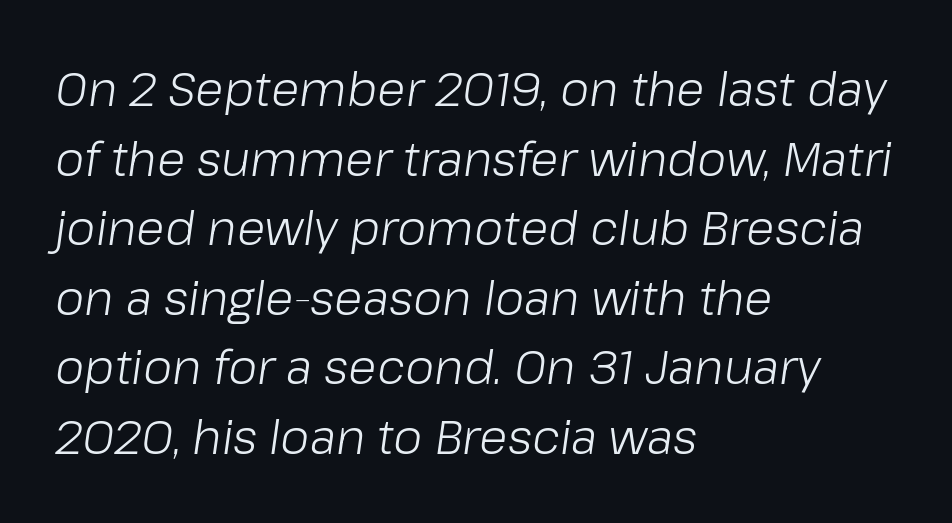
{"italic": "yes", "lean": "right", "slant_degrees": 8, "bold": "no", "weight": "light", "width": "normal", "stroke_contrast": "low", "x_height": "medium", "monospaced": "no", "underline": "no", "align": "left", "line_spacing": "normal", "line_spacing_ratio": 1.48, "letter_spacing": "normal", "letter_spacing_em": 0.0, "glyph_px": 47}
